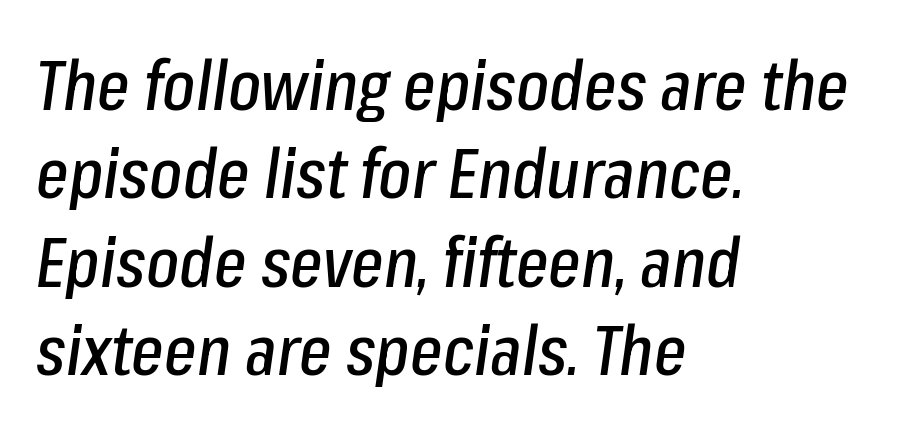
{"italic": "yes", "lean": "right", "slant_degrees": 8, "width": "condensed", "stroke_contrast": "low", "x_height": "medium", "monospaced": "no", "underline": "no", "align": "left", "line_spacing": "normal", "line_spacing_ratio": 1.28, "letter_spacing": "normal", "letter_spacing_em": 0.0, "glyph_px": 69}
